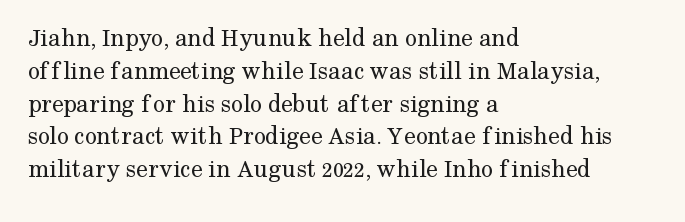
The image shows 26 px text type, upright; set left-aligned, normal line spacing (1.26x), normal letter spacing, not underlined.
